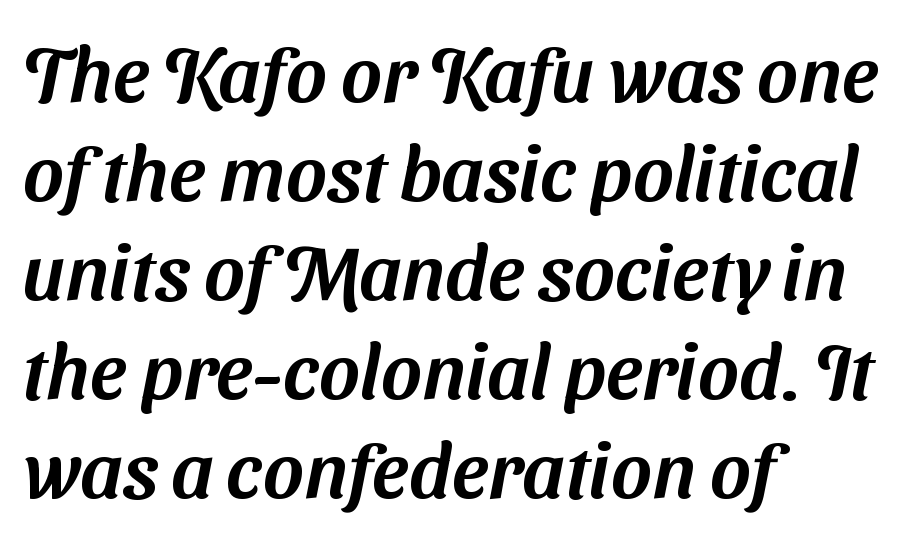
The image shows 78 px sans-serif type; set left-aligned, normal line spacing (1.27x), normal letter spacing, not underlined; medium stroke contrast and a medium x-height.
